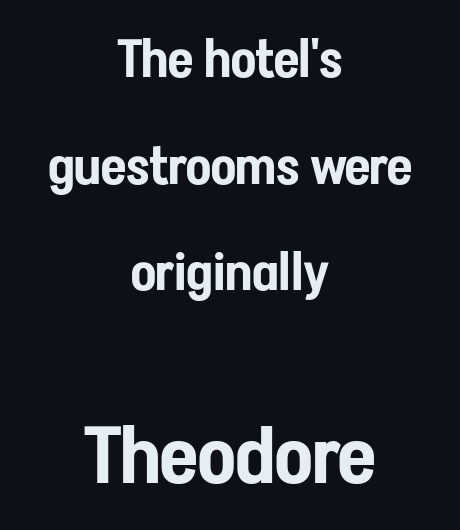
{"serif": "no", "italic": "no", "width": "condensed", "stroke_contrast": "low", "x_height": "medium", "monospaced": "no", "underline": "no", "align": "center", "line_spacing": "loose", "line_spacing_ratio": 2.05, "letter_spacing": "normal", "letter_spacing_em": 0.0, "larger_block": "second", "size_ratio": 1.5, "glyph_px": 78}
